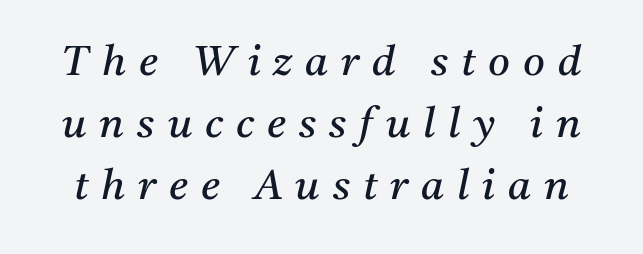
{"serif": "yes", "italic": "yes", "lean": "right", "slant_degrees": 11, "bold": "no", "weight": "regular", "width": "normal", "stroke_contrast": "medium", "x_height": "medium", "monospaced": "no", "underline": "no", "line_spacing": "normal", "line_spacing_ratio": 1.48, "letter_spacing": "wide", "letter_spacing_em": 0.31, "glyph_px": 42}
